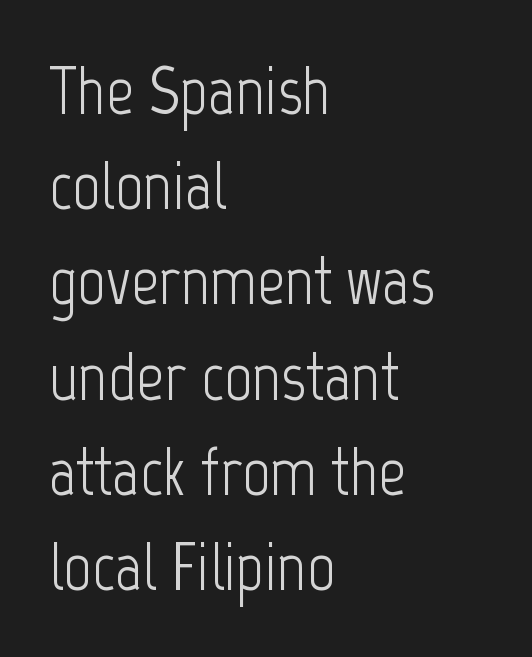
The paragraph has a hard left edge and a soft right edge. Character widths vary here, with narrow letters taking less room than wide ones. Each word holds together tightly as a unit, with standard inter-letter gaps. Line spacing here is normal. When letters stand straight like this, we call the style roman or upright. No word sits above an underline.
